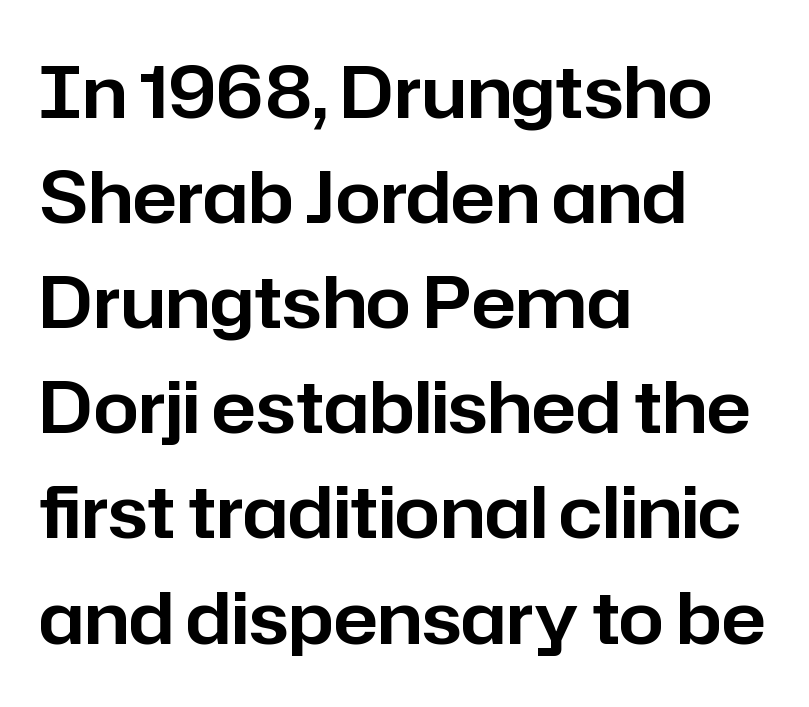
The image shows 72 px sans-serif type, upright; set left-aligned, normal line spacing (1.46x), normal letter spacing, not underlined; low stroke contrast and a medium x-height.
